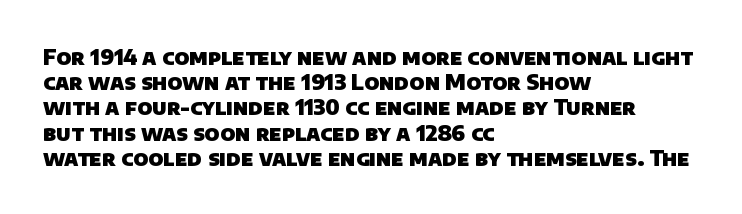
The image shows 21 px bold type; set left-aligned, line spacing 1.2x, normal letter spacing, not underlined.
